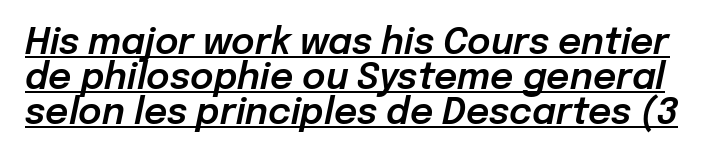
Q: Is the text italic (slanted)? A: Yes, it leans right by about 12 degrees.
Q: Is the text underlined? A: Yes.
Q: Is the spacing between letters normal or unusually wide? A: Normal.
Q: Is the spacing between lines tight, normal or loose? A: Tight.
Q: Width (condensed, normal, or wide)? A: Normal.
Q: Stroke contrast? A: Low.
Q: x-height? A: Medium.
Q: Monospaced? A: No.
